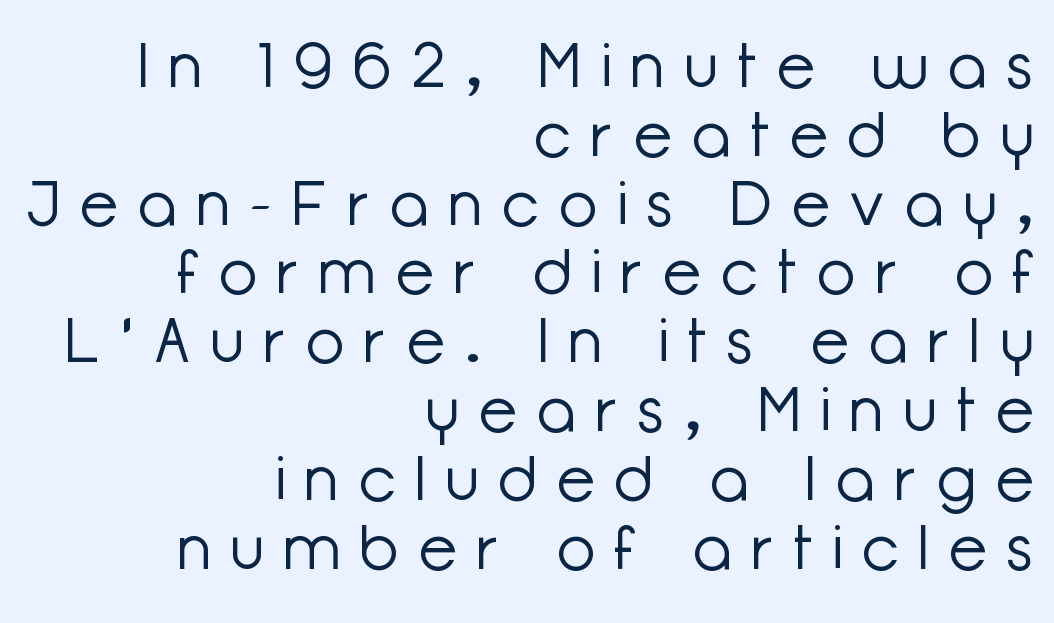
Is this a sans? Yes — the strokes have no serifs. Is there much room between lines? No — they nearly touch. You could not count columns in this text — the font is proportionally spaced. A light-to-regular cut is what we see here. You could only call the tracking loose — the letters float apart. The passage is arranged like a letterhead date or caption credit — flush right.
